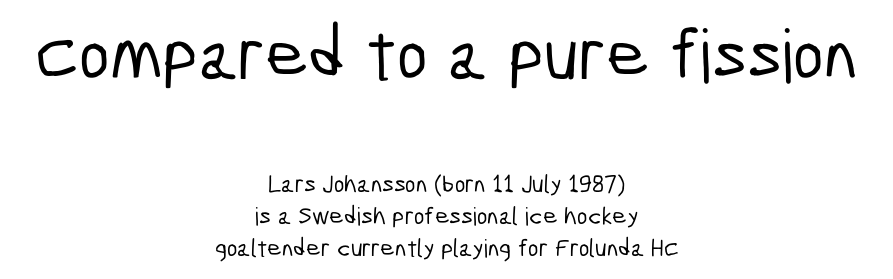
The image shows 74 px condensed sans-serif type; set centered, normal line spacing (1.28x), normal letter spacing, not underlined; the first (top) block is 2.96x larger; low stroke contrast and a medium x-height.
